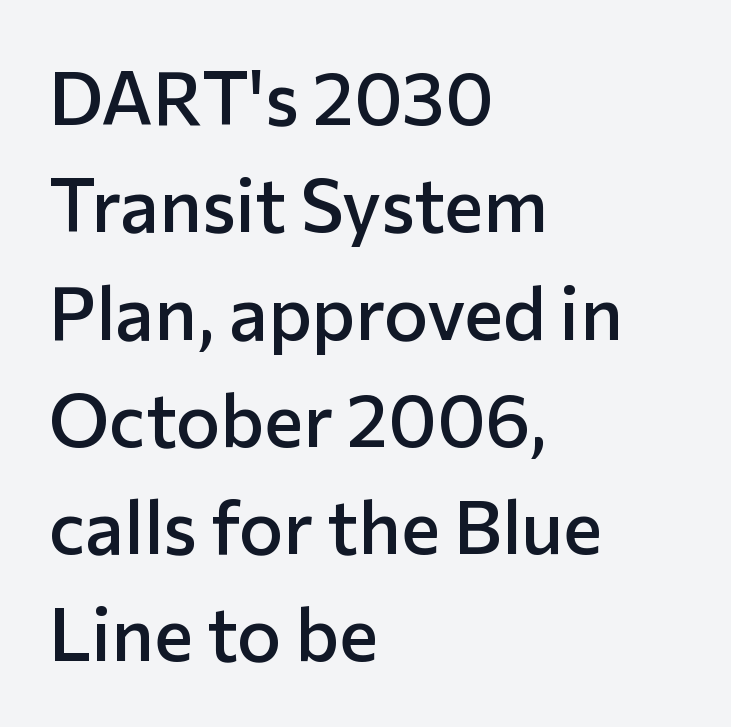
Layout note: lines flush left. Character widths vary here, with narrow letters taking less room than wide ones. I'd call this a sans setting — the letters go barefoot. The face used here is rendered with its standard letterfit. Normally led — the rows are evenly, conventionally spaced. Its strokes are somewhat broadened, the hallmark of semibold type.
